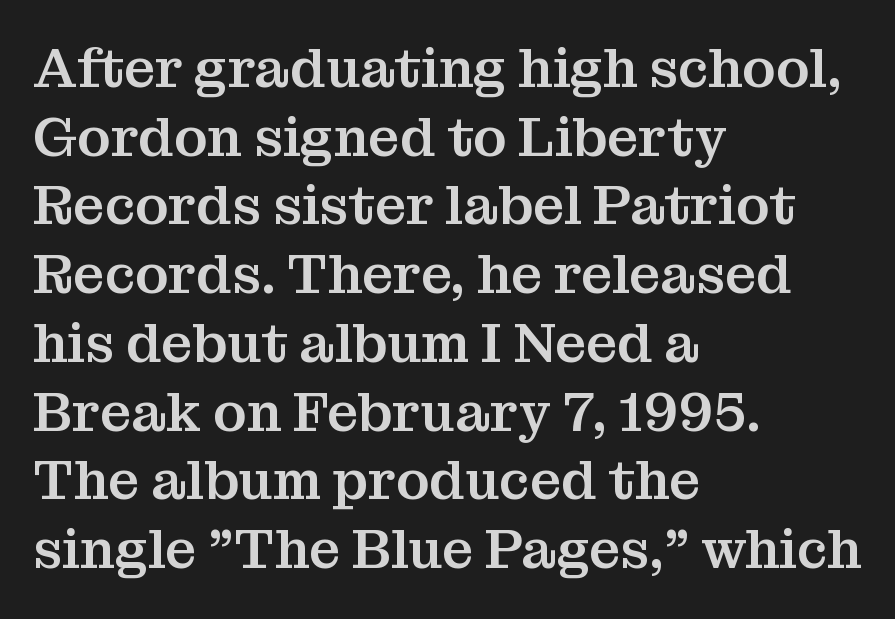
{"serif": "yes", "italic": "no", "width": "normal", "stroke_contrast": "medium", "x_height": "medium", "monospaced": "no", "underline": "no", "align": "left", "line_spacing": "normal", "line_spacing_ratio": 1.25, "letter_spacing": "normal", "letter_spacing_em": 0.0, "glyph_px": 55}
